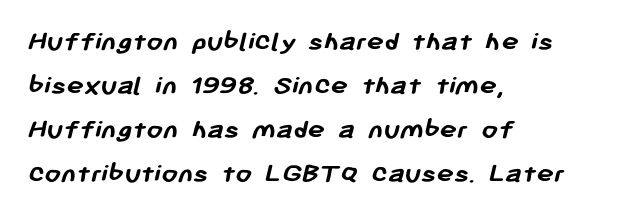
These lines are composed in type without serifs. Layout note: lines flush left. Decoration check: the copy has no underline. Tracking value appears to be zero — textbook default spacing.
